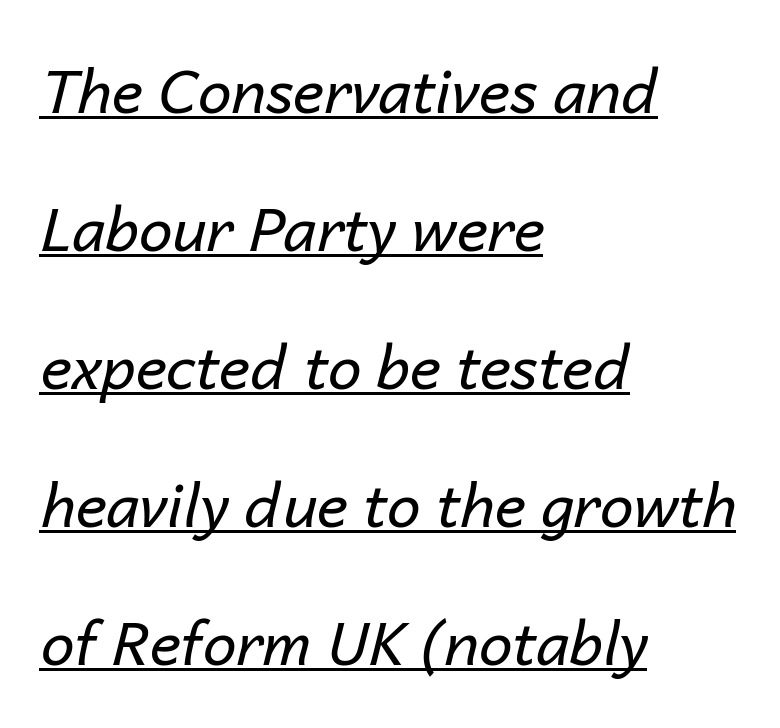
Q: Is the text bold? A: No.
Q: Is the text italic (slanted)? A: Yes, it leans right by about 14 degrees.
Q: Is the text underlined? A: Yes.
Q: How is the paragraph aligned? A: Left-aligned.
Q: Is the spacing between letters normal or unusually wide? A: Normal.
Q: Is the spacing between lines tight, normal or loose? A: Loose.
Q: Width (condensed, normal, or wide)? A: Normal.
Q: Stroke contrast? A: Low.
Q: x-height? A: Medium.
Q: Monospaced? A: No.
